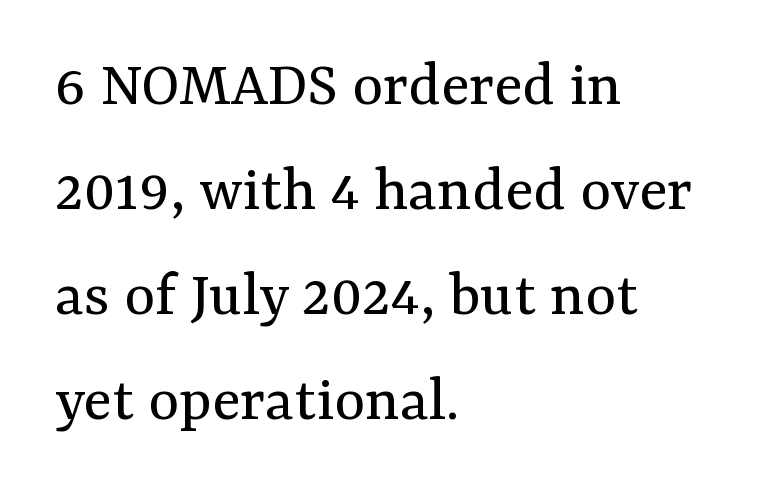
The image shows 66 px regular-weight serif type, upright; set left-aligned, normal line spacing (1.59x), normal letter spacing, not underlined; medium stroke contrast and a medium x-height.
